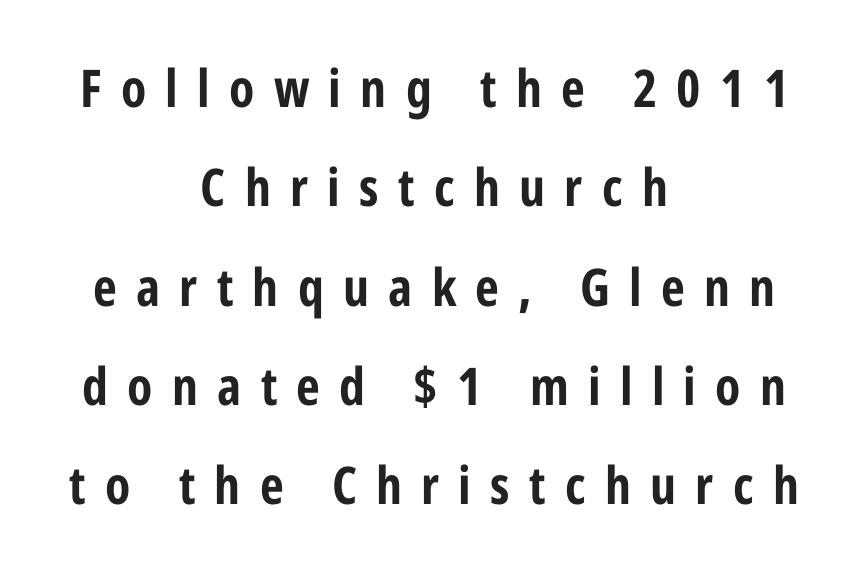
The image shows 52 px bold, condensed sans-serif type, upright; set centered, loose line spacing (1.91x), unusually wide letter spacing (+0.37 em), not underlined; low stroke contrast and a medium x-height.
